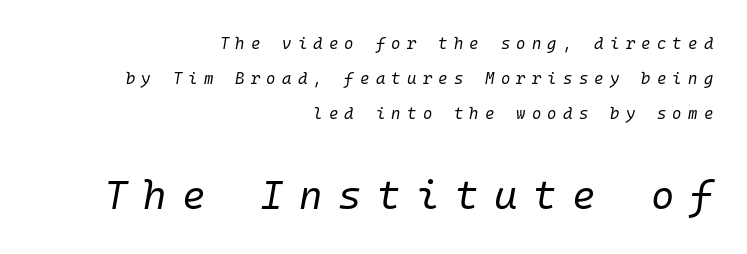
{"italic": "yes", "lean": "right", "slant_degrees": 10, "bold": "no", "weight": "regular", "width": "normal", "stroke_contrast": "low", "x_height": "medium", "monospaced": "yes", "underline": "no", "align": "right", "line_spacing": "loose", "line_spacing_ratio": 2.19, "letter_spacing": "wide", "letter_spacing_em": 0.39, "larger_block": "second", "size_ratio": 2.5, "glyph_px": 40}
